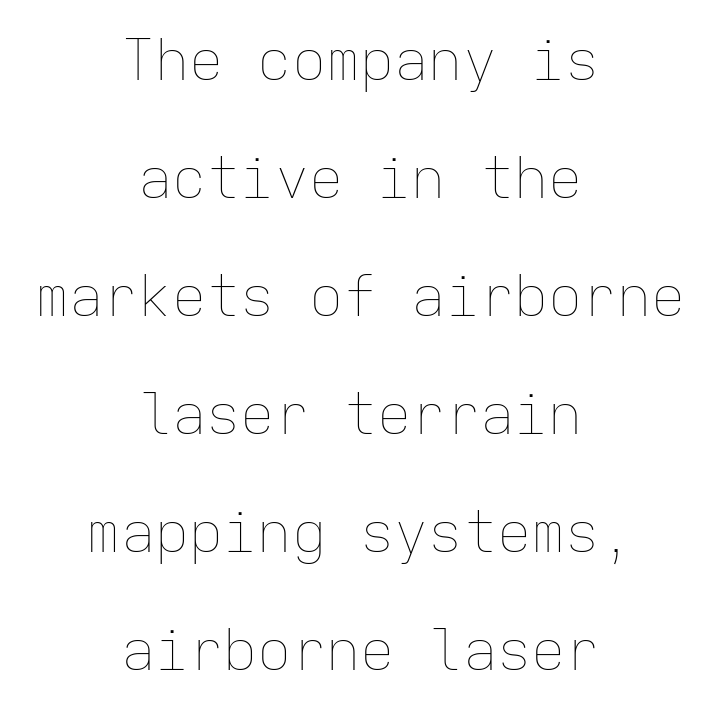
The image shows 57 px thin type, upright, monospaced; set centered, loose line spacing (2.07x), normal letter spacing, not underlined; low stroke contrast and a medium x-height.
